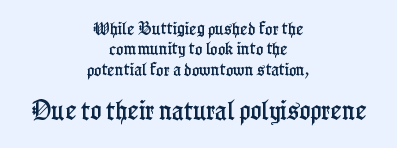
Observe the ordinary spacing: letters are neighbours, not strangers. Character size in the trailing block exceeds that of the leading block. Notice how descenders clear the ascenders below comfortably — that's standard leading. Words float on clear page, feet unadorned. This rendering uses center alignment, leaving both contours irregular but symmetric. When letters stand straight like this, we call the style roman or upright.
